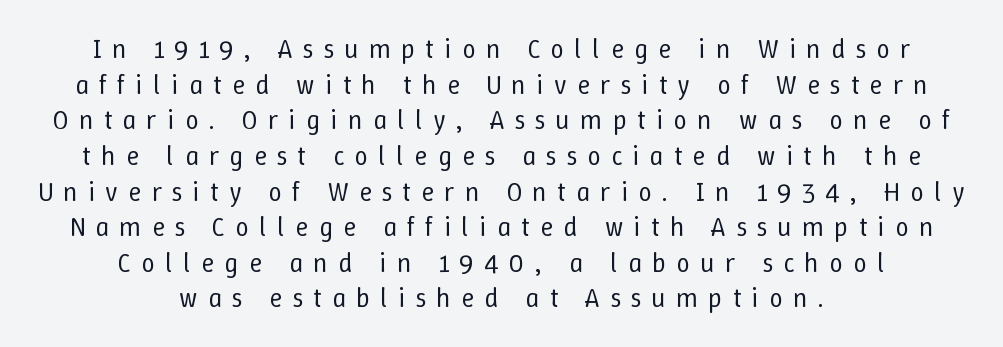
The image shows 27 px text type, upright; set centered, normal line spacing (1.32x), unusually wide letter spacing (+0.38 em), not underlined.
